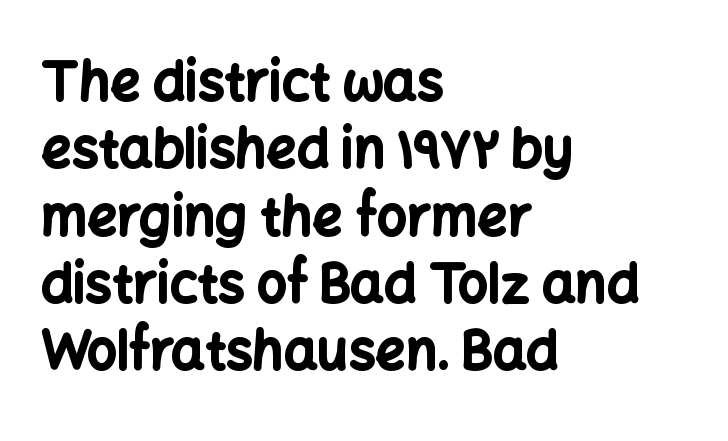
Normally led — the rows are evenly, conventionally spaced. This is sans-serif lettering, the kind often seen on screens and signage. The passage shown is typed in a proportional face where columns would drift. Typeset ragged right — the left edge is the straight one.
